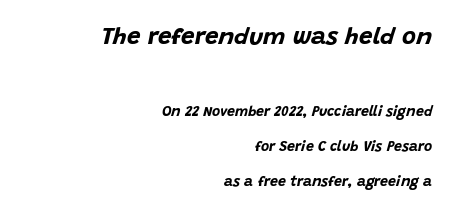
Notice how the stems are inclined rather than vertical — that's the hallmark of italics. Lines of text with bare space underneath. This rendering uses right alignment, leaving the left contour irregular. Caption: bold face, heavy strokes. Does the leading feel generous? Absolutely, it's lavish. This rendering leaves character spacing at its baseline value.
